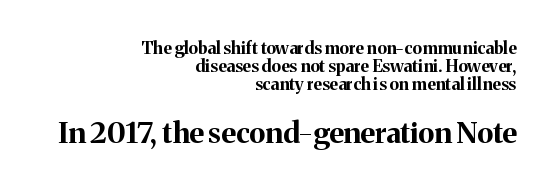
Leading is clearly below the norm, producing a dense column. Standard letterfit; no display-style spreading of the glyphs. Posture: straight, roman, zero tilt. Bigger letters appear in the bottom chunk; the top chunk is reduced. The passage shown is typed in a proportional face where columns would drift. A bare baseline throughout the passage.
